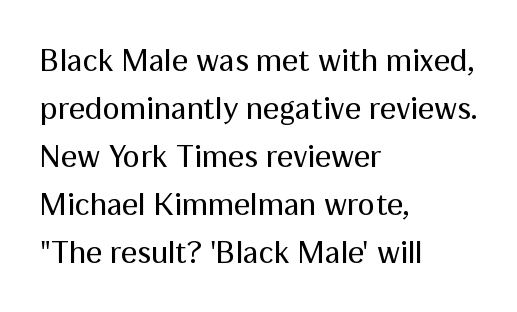
{"serif": "no", "italic": "no", "bold": "no", "weight": "regular", "width": "normal", "stroke_contrast": "medium", "x_height": "medium", "monospaced": "no", "underline": "no", "align": "left", "line_spacing": "normal", "line_spacing_ratio": 1.5, "letter_spacing": "normal", "letter_spacing_em": 0.0, "glyph_px": 32}
